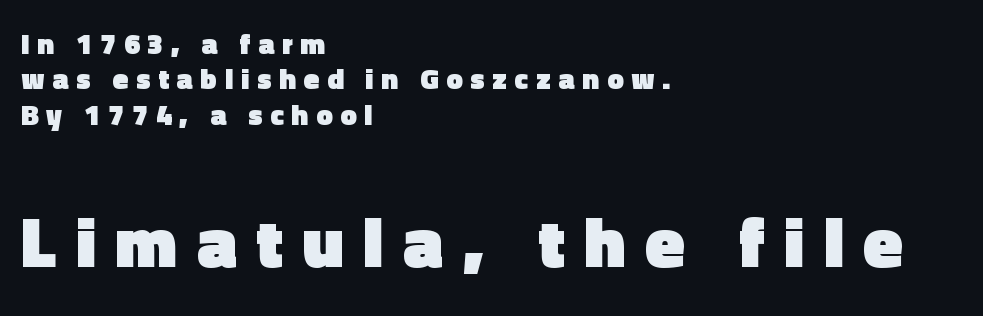
Q: Is the text bold? A: Yes.
Q: Is the text italic (slanted)? A: No, it is upright.
Q: Is the typeface a serif or a sans-serif typeface? A: Sans-serif.
Q: Is the text underlined? A: No.
Q: How is the paragraph aligned? A: Left-aligned.
Q: Is the spacing between letters normal or unusually wide? A: Unusually wide.
Q: Which block of text is set in a larger size, the first (top) or the second (bottom)? A: The second (bottom) one.
Q: Width (condensed, normal, or wide)? A: Normal.
Q: x-height? A: Medium.
Q: Monospaced? A: No.
